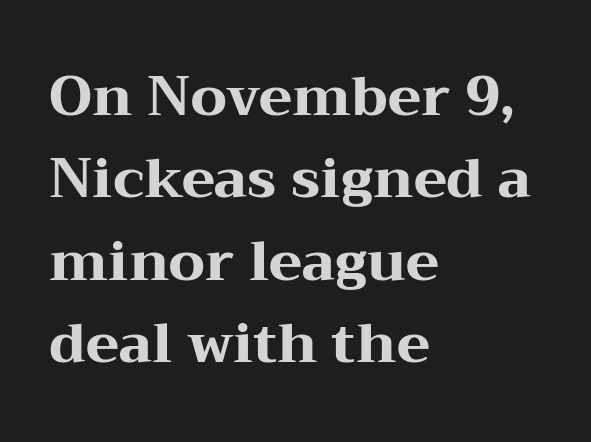
The image shows 55 px heavy, wide serif type, upright; set left-aligned, normal line spacing (1.5x), normal letter spacing, not underlined; medium stroke contrast and a medium x-height.
